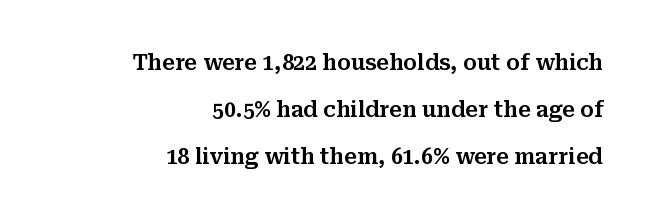
{"italic": "no", "underline": "no", "align": "right", "line_spacing": "loose", "line_spacing_ratio": 2.23, "letter_spacing": "normal", "letter_spacing_em": 0.0, "glyph_px": 21}
